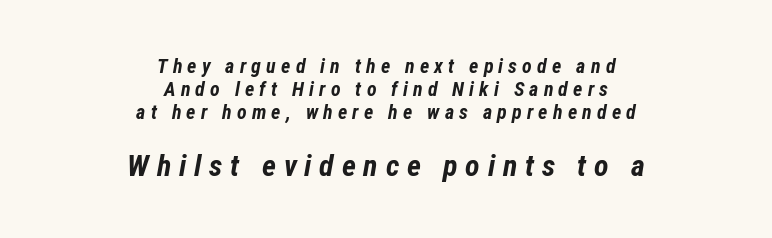
The image shows 30 px bold, condensed type, italic (leaning right); set centered, line spacing 1.16x, unusually wide letter spacing (+0.26 em), not underlined; the second (bottom) block is 1.5x larger; low stroke contrast and a medium x-height.
